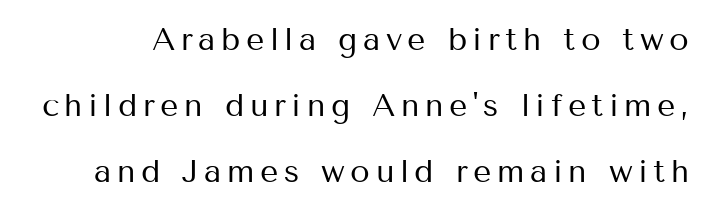
The image shows 32 px regular-weight sans-serif type, upright; set loose line spacing (2.06x), not underlined; medium stroke contrast and a medium x-height.
